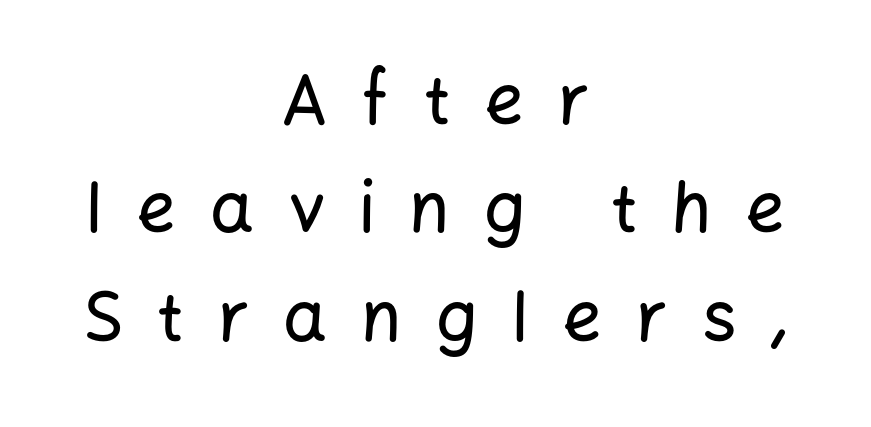
{"serif": "no", "italic": "no", "width": "normal", "stroke_contrast": "low", "x_height": "medium", "monospaced": "no", "underline": "no", "align": "center", "line_spacing": "normal", "line_spacing_ratio": 1.57, "letter_spacing": "wide", "letter_spacing_em": 0.49, "glyph_px": 69}
